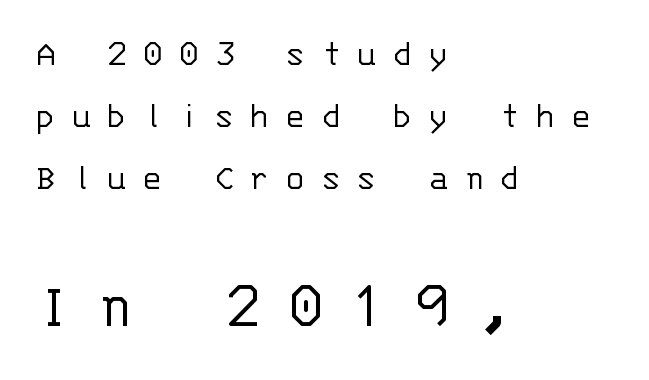
The image shows 67 px light sans-serif type, upright, monospaced; set left-aligned, normal line spacing (1.63x), unusually wide letter spacing (+0.4 em), not underlined; the second (bottom) block is 1.76x larger; low stroke contrast and a large x-height.
